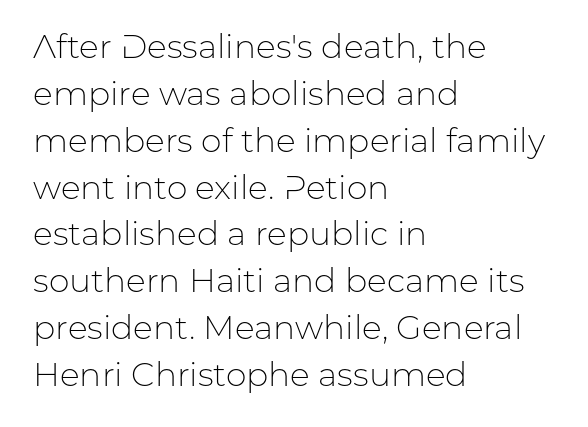
{"serif": "no", "italic": "no", "bold": "no", "weight": "light", "width": "normal", "stroke_contrast": "low", "x_height": "medium", "monospaced": "no", "underline": "no", "align": "left", "line_spacing": "normal", "line_spacing_ratio": 1.42, "letter_spacing": "normal", "letter_spacing_em": 0.0, "glyph_px": 33}
